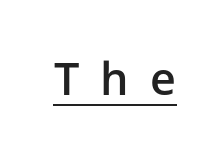
When letters stand straight like this, we call the style roman or upright. In designer terms, the underline attribute is active on this setting. This sample uses expanded letter spacing, leaving extra air between glyphs. Compared with an ordinary text face, these strokes are moderately heavier — a semibold. The passage shown is typeset with a sans-serif family. The passage shown is typed in a proportional face where columns would drift.
